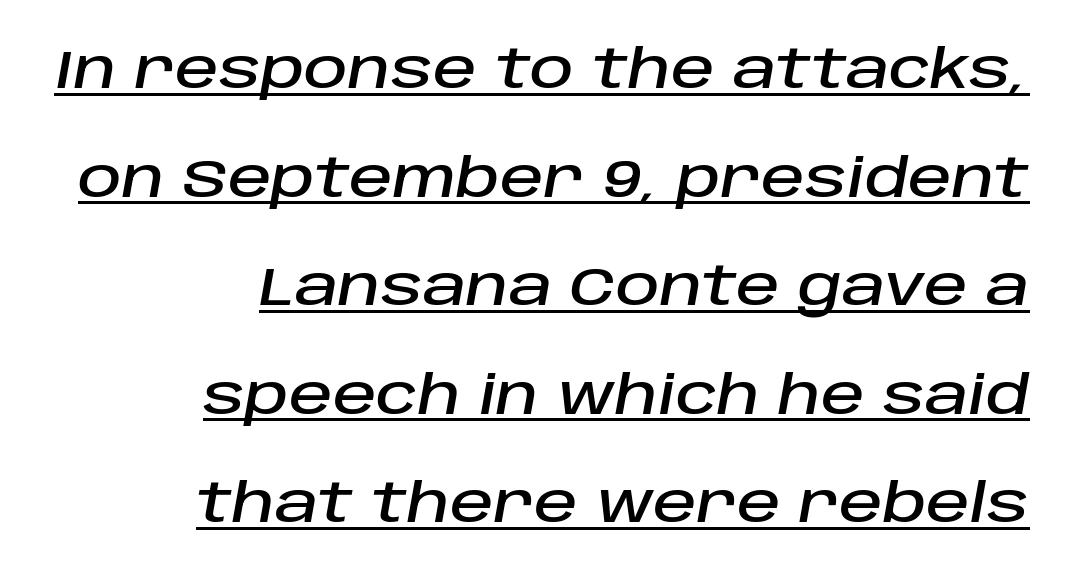
Q: Is the text italic (slanted)? A: Yes, it leans right by about 10 degrees.
Q: Is the text underlined? A: Yes.
Q: How is the paragraph aligned? A: Right-aligned.
Q: Is the spacing between letters normal or unusually wide? A: Normal.
Q: Is the spacing between lines tight, normal or loose? A: Loose.
Q: Width (condensed, normal, or wide)? A: Normal.
Q: Stroke contrast? A: Low.
Q: x-height? A: Large.
Q: Monospaced? A: No.
